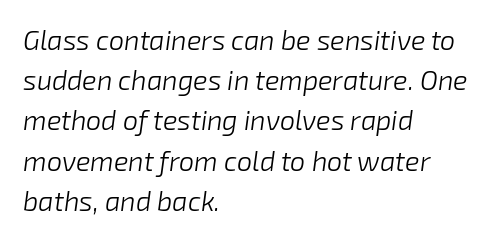
The image shows 27 px text type, italic (leaning right); set left-aligned, normal line spacing (1.49x), normal letter spacing, not underlined.
